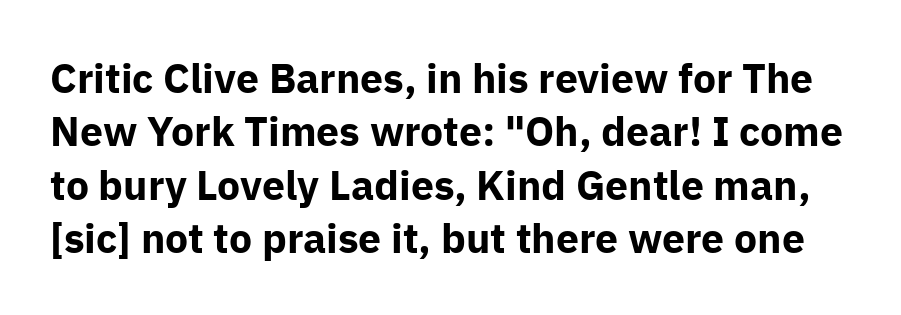
Q: Is the text bold? A: Yes.
Q: Is the text italic (slanted)? A: No, it is upright.
Q: Is the typeface a serif or a sans-serif typeface? A: Sans-serif.
Q: Is the text underlined? A: No.
Q: Is the spacing between letters normal or unusually wide? A: Normal.
Q: Is the spacing between lines tight, normal or loose? A: Normal.
Q: Width (condensed, normal, or wide)? A: Normal.
Q: Stroke contrast? A: Low.
Q: x-height? A: Medium.
Q: Monospaced? A: No.
